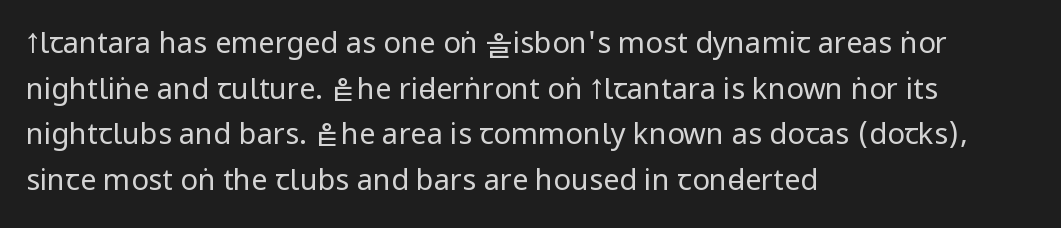
The image shows 29 px regular-weight, condensed sans-serif type, upright; set left-aligned, normal line spacing (1.57x), normal letter spacing, not underlined; low stroke contrast and a large x-height.
